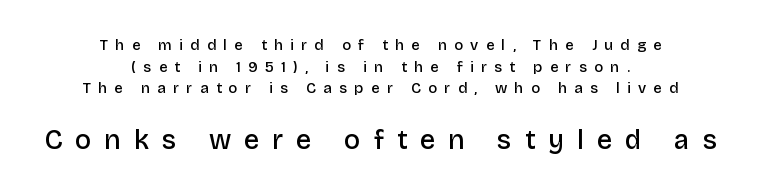
Does the bottom block carry the larger type? Yes, it does. Anything drawn beneath the words? Only blank space. A centered setting, common on invitations and titles, is used for this passage. Display-style spreading of the glyphs; the letterfit is very open. Is there any slant? The stems are plumb. As a designer I'd log this as weight 600, semibold.
